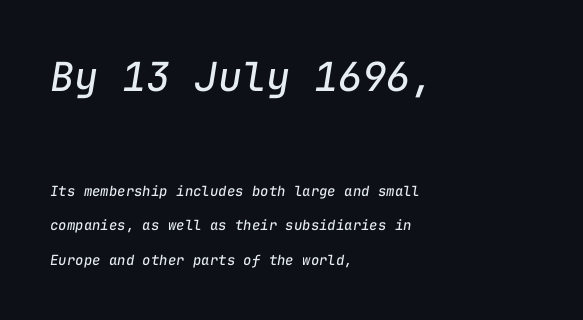
Q: Is the text bold? A: No.
Q: Is the text italic (slanted)? A: Yes, it leans right by about 9 degrees.
Q: Is the text underlined? A: No.
Q: How is the paragraph aligned? A: Left-aligned.
Q: Is the spacing between letters normal or unusually wide? A: Normal.
Q: Is the spacing between lines tight, normal or loose? A: Loose.
Q: Which block of text is set in a larger size, the first (top) or the second (bottom)? A: The first (top) one.
Q: Width (condensed, normal, or wide)? A: Normal.
Q: Stroke contrast? A: Low.
Q: x-height? A: Medium.
Q: Monospaced? A: Yes.
